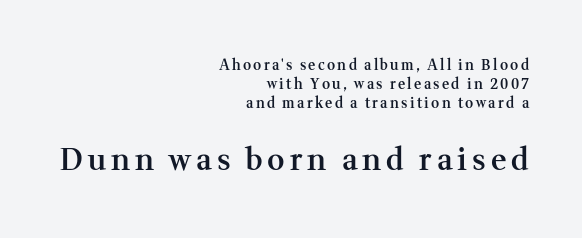
You could not count columns in this text — the font is proportionally spaced. Old-style or modern, the face here clearly has serifs. These lines sit exactly where default settings would place them. No word sits above an underline. Designer's note — italics off, roman on. Right-aligned paragraph, ragged on the left.
